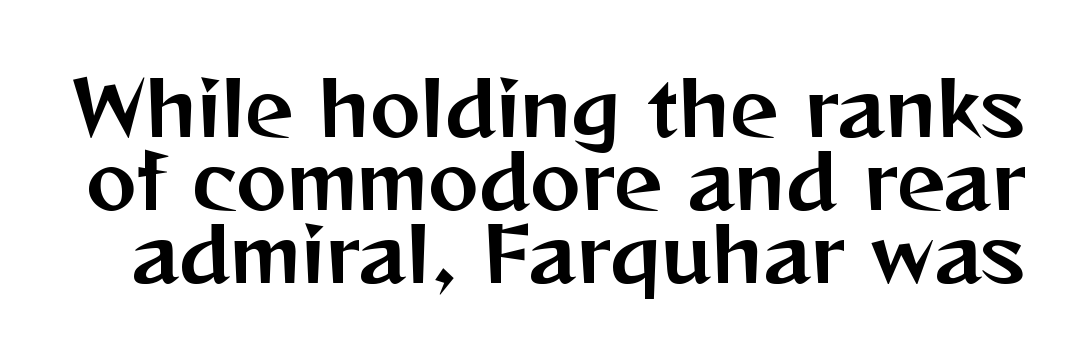
The image shows 76 px sans-serif type, upright; set tight line spacing (0.96x), normal letter spacing, not underlined; medium stroke contrast and a medium x-height.
